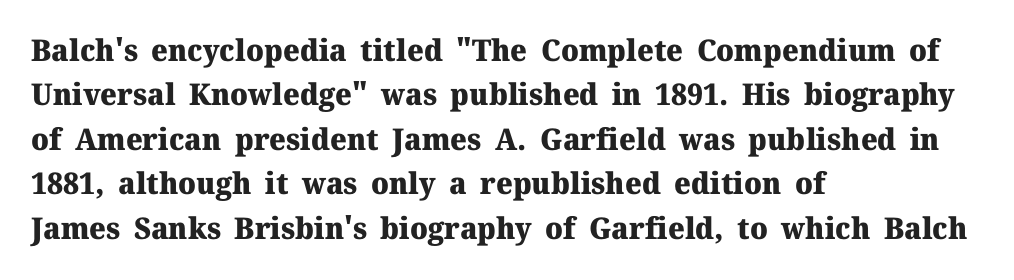
{"serif": "yes", "italic": "no", "bold": "yes", "weight": "heavy", "width": "normal", "stroke_contrast": "medium", "x_height": "medium", "monospaced": "no", "underline": "no", "align": "left", "line_spacing": "normal", "line_spacing_ratio": 1.48, "letter_spacing": "normal", "letter_spacing_em": 0.0, "glyph_px": 30}
